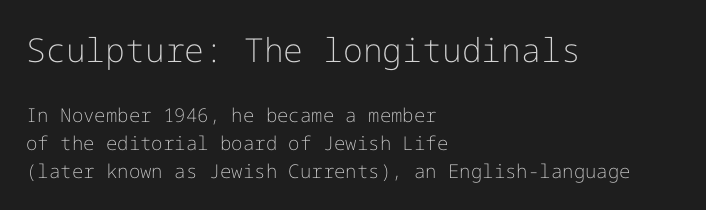
Letters rest on an invisible, unmarked baseline. In terms of posture, this sample is upright. A student would call this left alignment; a typographer would say flush left, rag right. Letters have the restrained weight of plain body copy at most. Type style note: lacks serifs.
